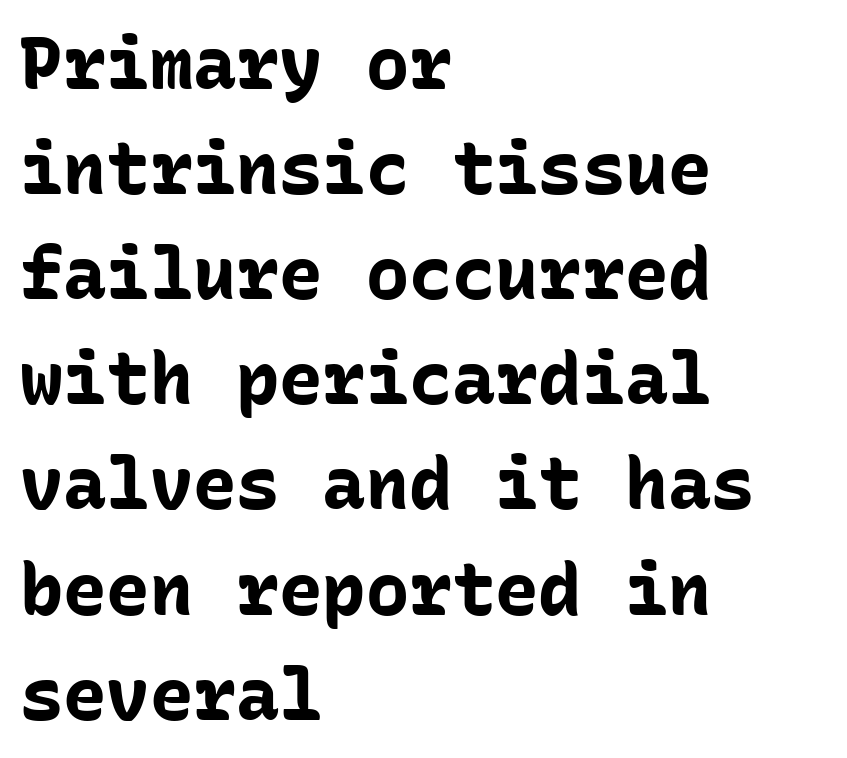
{"serif": "no", "italic": "no", "bold": "yes", "weight": "bold", "width": "normal", "stroke_contrast": "low", "x_height": "medium", "monospaced": "yes", "underline": "no", "align": "left", "line_spacing": "normal", "line_spacing_ratio": 1.46, "letter_spacing": "normal", "letter_spacing_em": 0.0, "glyph_px": 72}
